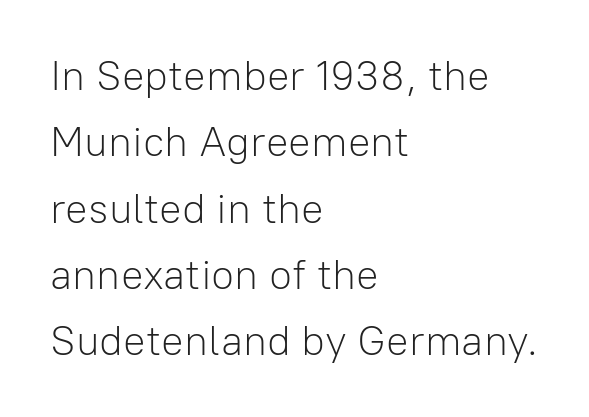
The image shows 42 px light sans-serif type, upright; set left-aligned, normal line spacing (1.58x), normal letter spacing, not underlined; low stroke contrast and a medium x-height.
